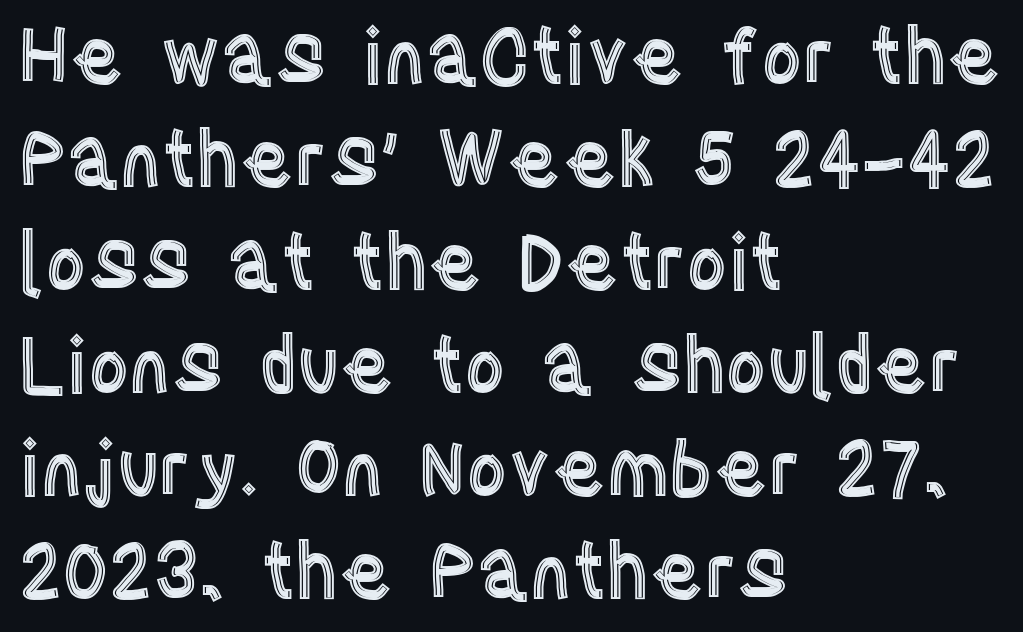
When letters stand straight like this, we call the style roman or upright. The gaps between neighbouring characters are ordinary and unremarkable. A typesetter would call this proportional, since set widths differ per character. The rendering anchors every line to the left-hand side.
